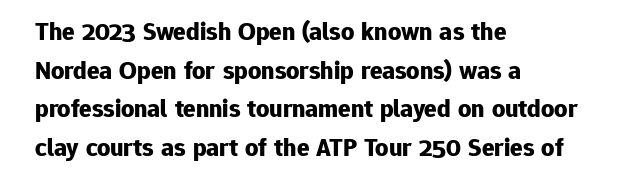
The image shows 26 px bold type, upright; set left-aligned, normal line spacing (1.49x), normal letter spacing, not underlined.
